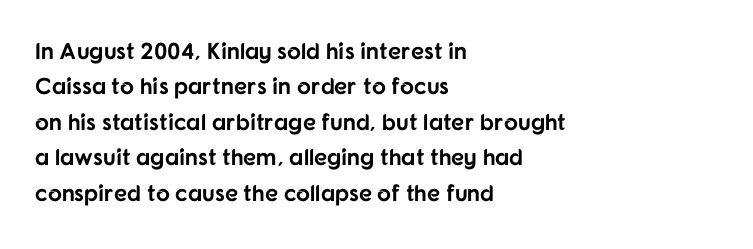
The image shows 23 px bold type, upright; set left-aligned, normal line spacing (1.54x), normal letter spacing, not underlined.
